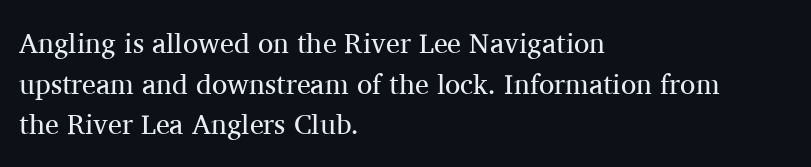
Q: Is the text bold? A: No.
Q: Is the text italic (slanted)? A: No, it is upright.
Q: Is the typeface a serif or a sans-serif typeface? A: Serif.
Q: Is the text underlined? A: No.
Q: How is the paragraph aligned? A: Left-aligned.
Q: Is the spacing between letters normal or unusually wide? A: Normal.
Q: Is the spacing between lines tight, normal or loose? A: Normal.
Q: Width (condensed, normal, or wide)? A: Normal.
Q: Stroke contrast? A: Medium.
Q: x-height? A: Medium.
Q: Monospaced? A: No.
